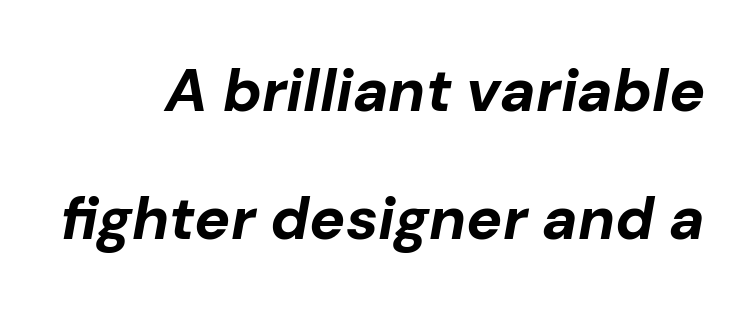
Q: Is the text bold? A: Yes.
Q: Is the text italic (slanted)? A: Yes, it leans right by about 10 degrees.
Q: Is the text underlined? A: No.
Q: Is the spacing between letters normal or unusually wide? A: Normal.
Q: Is the spacing between lines tight, normal or loose? A: Loose.
Q: Width (condensed, normal, or wide)? A: Normal.
Q: Stroke contrast? A: Low.
Q: x-height? A: Medium.
Q: Monospaced? A: No.
